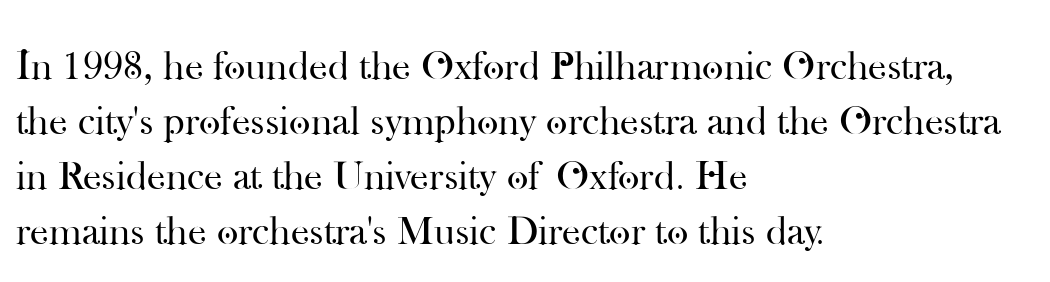
The image shows 41 px regular-weight serif type, upright; set left-aligned, normal line spacing (1.34x), normal letter spacing, not underlined; high stroke contrast and a small x-height.
